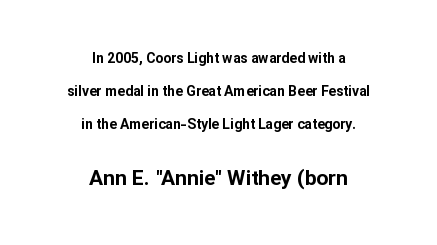
The type is set solid horizontally, with unmodified tracking. When letters stand straight like this, we call the style roman or upright. Thick stems and heavy bowls — unmistakably bold. Leftover space on each line is divided equally before and after the words. A great deal of white space separates one row of letters from the next.
